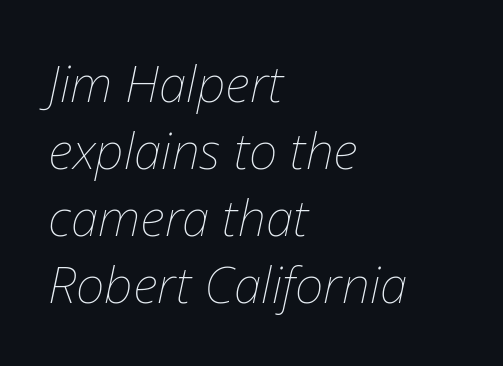
The image shows 50 px thin type, italic (leaning right); set left-aligned, normal line spacing (1.34x), normal letter spacing, not underlined; low stroke contrast and a medium x-height.
